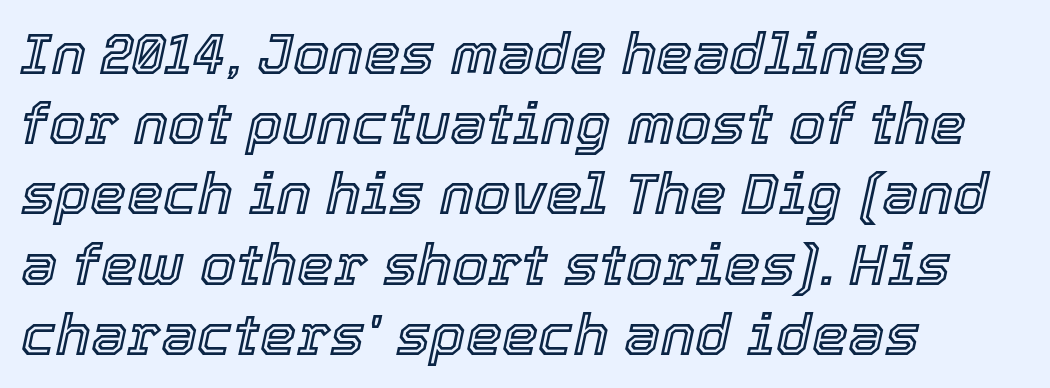
Unmarked baselines from the first word to the last. The rendering applies a slant to the glyphs. Is the letter spacing exaggerated? No — it looks like the ordinary default. Looks like regular typesetting: each glyph gets only the width it needs. Horizontal alignment here is leftward, the default for most running prose.
